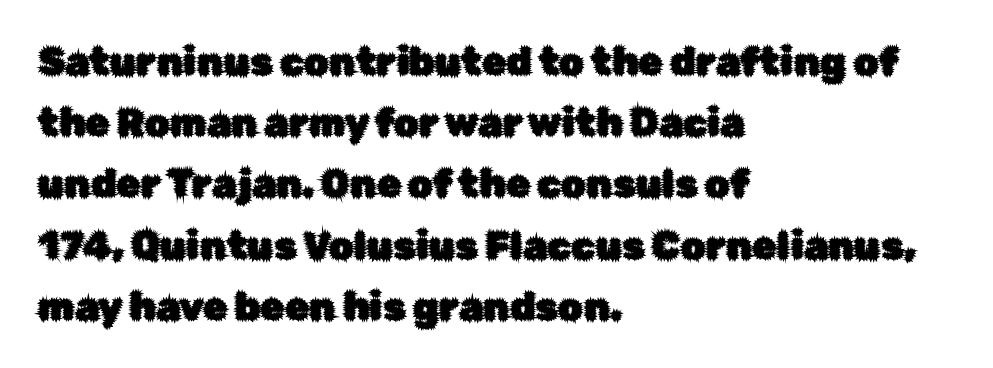
{"serif": "no", "italic": "no", "width": "normal", "stroke_contrast": "low", "x_height": "medium", "monospaced": "no", "underline": "no", "align": "left", "line_spacing": "normal", "line_spacing_ratio": 1.57, "letter_spacing": "normal", "letter_spacing_em": 0.0, "glyph_px": 39}
